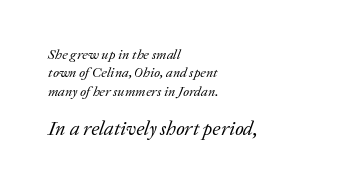
The image shows 20 px text type, italic (leaning right); set left-aligned, normal line spacing (1.32x), normal letter spacing, not underlined; the second (bottom) block is 1.43x larger.
